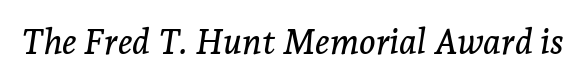
{"serif": "yes", "italic": "yes", "lean": "right", "slant_degrees": 7, "width": "normal", "stroke_contrast": "low", "x_height": "medium", "monospaced": "no", "underline": "no", "letter_spacing": "normal", "letter_spacing_em": 0.0, "glyph_px": 35}
